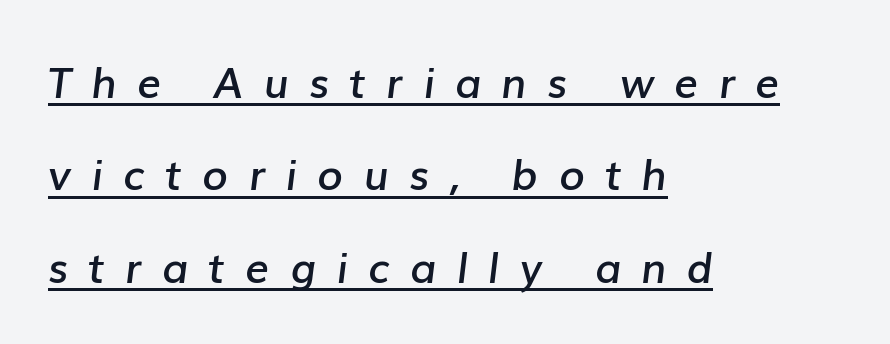
Honestly, the underline is the first thing you notice here. The whole block is typeset with a tilt. Airy leading. Which margin do the lines hug? The left one — the right edge is uneven. You could only call the tracking loose — the letters float apart.
